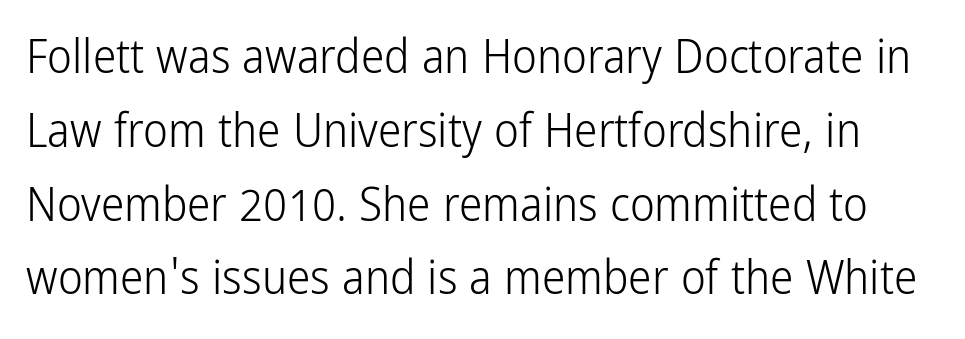
The image shows 47 px light, condensed sans-serif type, upright; set normal line spacing (1.57x), normal letter spacing, not underlined; low stroke contrast and a medium x-height.
